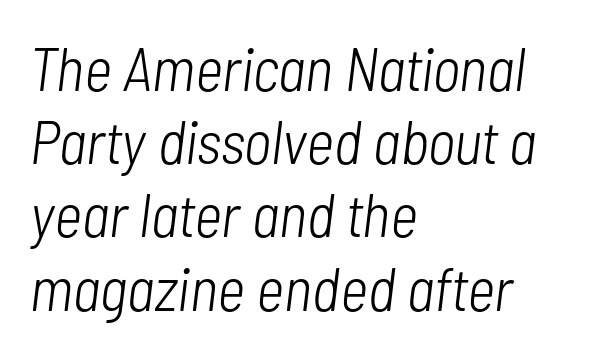
The image shows 61 px light, condensed type, italic (leaning right); set left-aligned, line spacing 1.2x, normal letter spacing, not underlined; low stroke contrast and a medium x-height.
